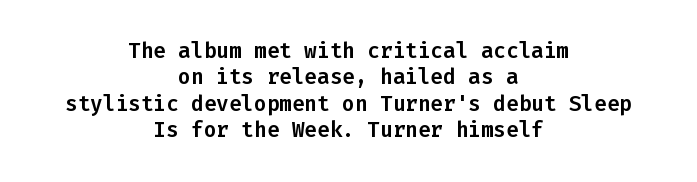
Ordinary non-slanted type is in use. Each line is balanced around a shared central axis. Descenders are the only things crossing below the line. Inter-character spacing is left at the font's built-in metrics. Does the leading feel generous? No, just average.
